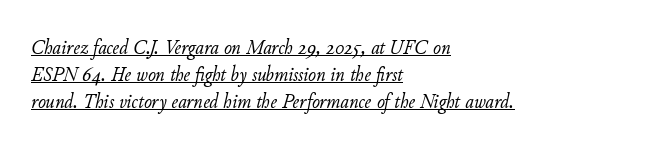
The image shows 21 px text type, italic (leaning right); set left-aligned, normal line spacing (1.28x), normal letter spacing, underlined.
